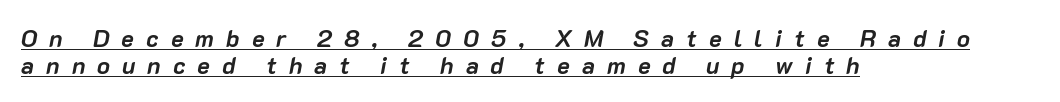
Vertical spacing — tight. The rendering applies a slant to the glyphs. The letters are spread apart with noticeably loose tracking. Looks like someone drew a line under every word here.
